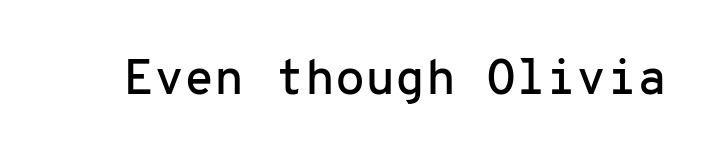
{"serif": "no", "italic": "no", "width": "normal", "stroke_contrast": "low", "x_height": "medium", "monospaced": "yes", "underline": "no", "letter_spacing": "normal", "letter_spacing_em": 0.0, "glyph_px": 49}
